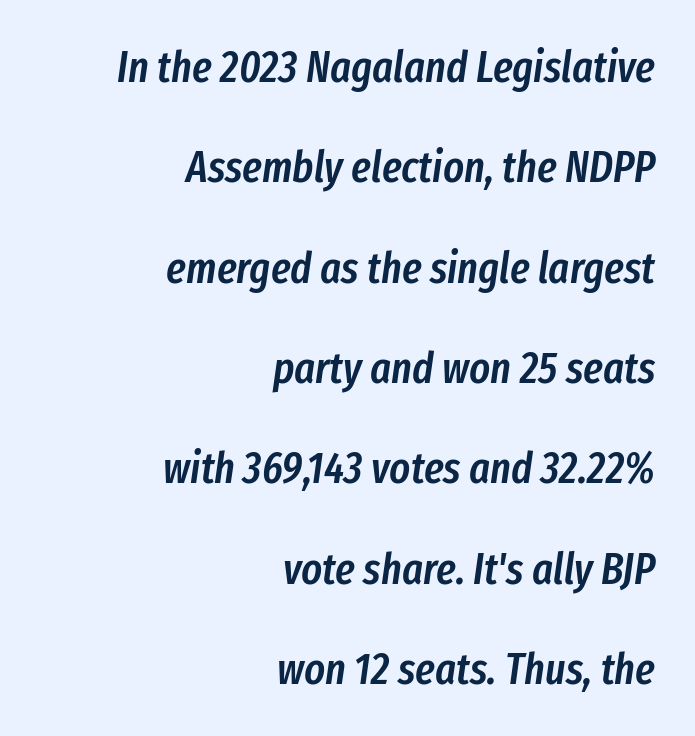
{"italic": "yes", "lean": "right", "slant_degrees": 8, "bold": "semi", "weight": "semibold", "width": "condensed", "stroke_contrast": "low", "x_height": "medium", "monospaced": "no", "underline": "no", "align": "right", "line_spacing": "loose", "line_spacing_ratio": 2.28, "letter_spacing": "normal", "letter_spacing_em": 0.0, "glyph_px": 44}
